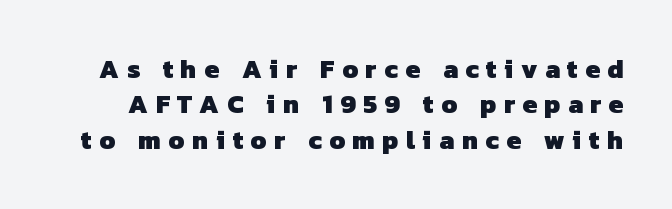
The image shows 26 px bold type; set normal line spacing (1.36x), unusually wide letter spacing (+0.29 em), not underlined.
